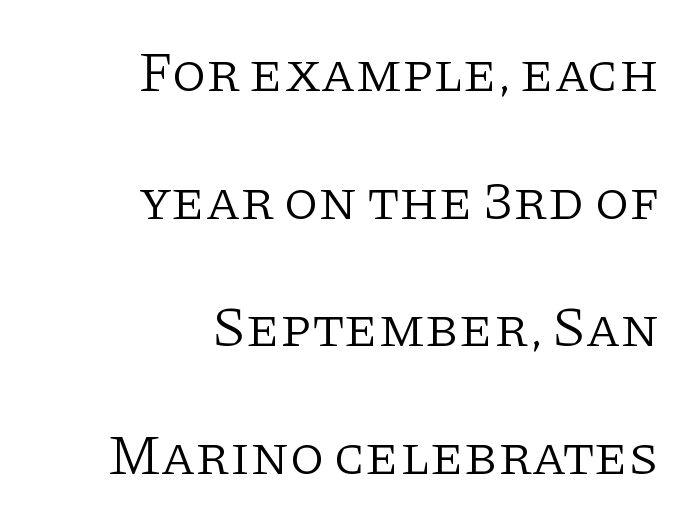
Q: Is the text bold? A: No.
Q: Is the text italic (slanted)? A: No, it is upright.
Q: Is the typeface a serif or a sans-serif typeface? A: Serif.
Q: Is the text underlined? A: No.
Q: How is the paragraph aligned? A: Right-aligned.
Q: Is the spacing between letters normal or unusually wide? A: Normal.
Q: Is the spacing between lines tight, normal or loose? A: Loose.
Q: Width (condensed, normal, or wide)? A: Normal.
Q: Stroke contrast? A: Low.
Q: x-height? A: Large.
Q: Monospaced? A: No.
